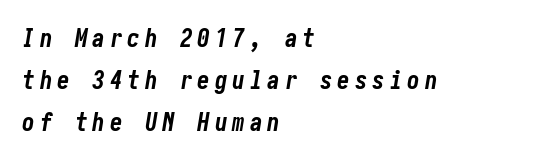
Caption: multi-line text, flush left, ragged right. Caption: expanded tracking, letters set apart. The face used here has the dense, thick strokes of a bold. Whoever set this chose a conventional vertical rhythm.
